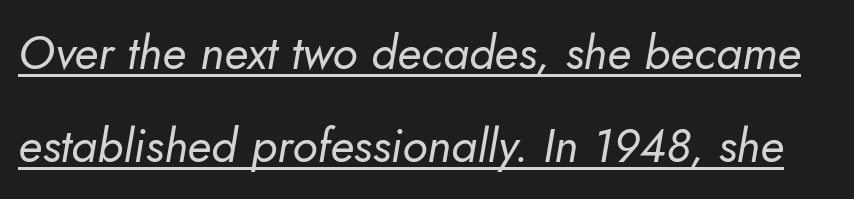
The image shows 47 px regular-weight sans-serif type; set loose line spacing (1.98x), normal letter spacing, underlined; low stroke contrast and a small x-height.
